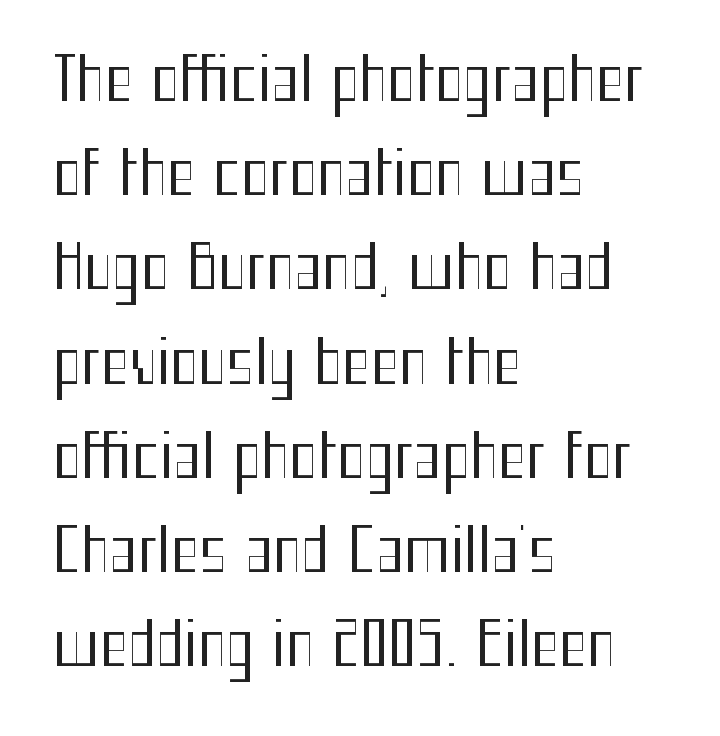
Q: Is the text bold? A: No.
Q: Is the text italic (slanted)? A: No, it is upright.
Q: Is the typeface a serif or a sans-serif typeface? A: Sans-serif.
Q: Is the text underlined? A: No.
Q: How is the paragraph aligned? A: Left-aligned.
Q: Is the spacing between letters normal or unusually wide? A: Normal.
Q: Is the spacing between lines tight, normal or loose? A: Normal.
Q: Width (condensed, normal, or wide)? A: Condensed.
Q: Stroke contrast? A: Medium.
Q: x-height? A: Medium.
Q: Monospaced? A: No.
